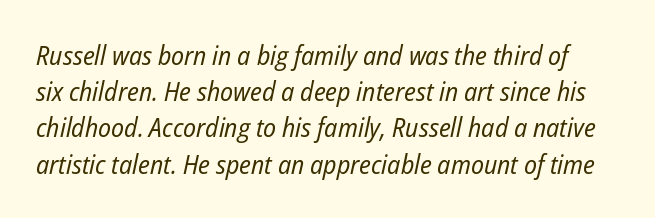
Compared with ordinary roman type, these characters are visibly tilted. The leading is moderate, giving the passage an even texture. The horizontal fit of the characters is conventional and even. Ink coverage per letter is moderate at most. The words here are not underlined.
